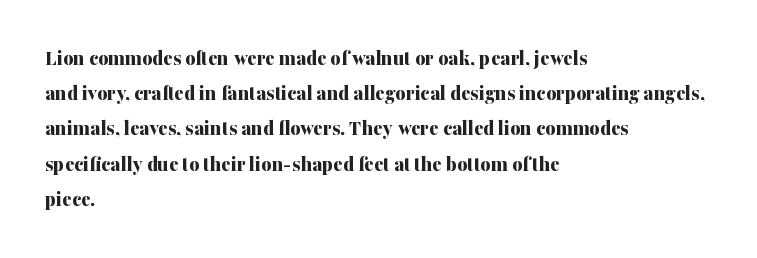
Q: Is the text bold? A: Yes.
Q: Is the text italic (slanted)? A: No, it is upright.
Q: Is the text underlined? A: No.
Q: How is the paragraph aligned? A: Left-aligned.
Q: Is the spacing between letters normal or unusually wide? A: Normal.
Q: Is the spacing between lines tight, normal or loose? A: Normal.
